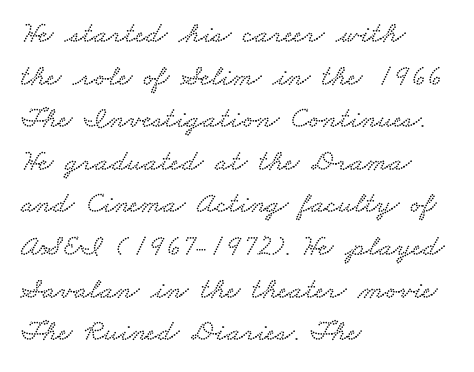
The image shows 30 px wide serif type; set left-aligned, normal line spacing (1.42x), normal letter spacing, not underlined; low stroke contrast and a small x-height.
